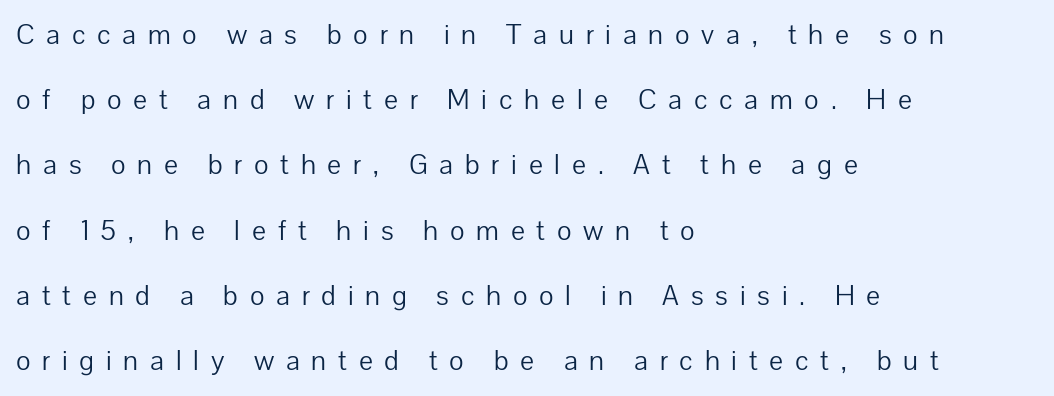
In CSS terms this would be text-align: left. Weight: not bold — regular or lighter. Do the characters align in a grid? No, the font is proportional. The designer dialed line spacing up above the default.
